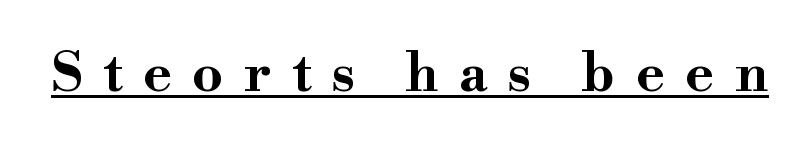
The image shows 54 px bold, wide serif type, upright; set unusually wide letter spacing (+0.38 em), underlined; high stroke contrast and a small x-height.
